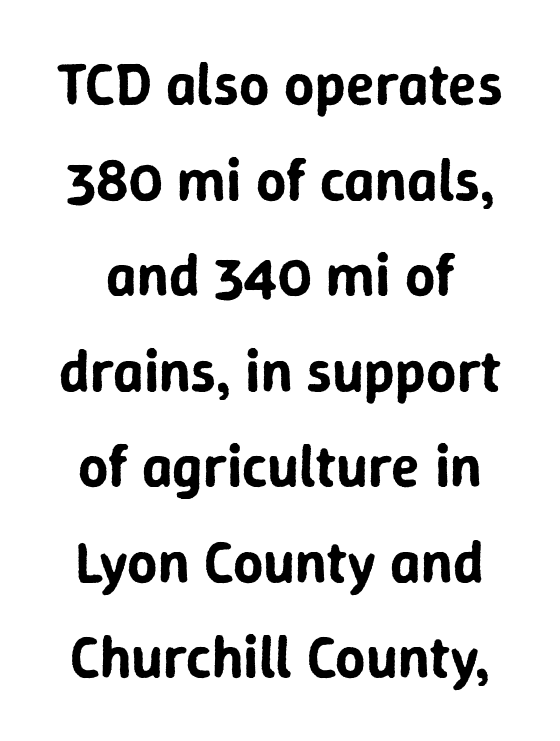
Q: Is the text italic (slanted)? A: No, it is upright.
Q: Is the typeface a serif or a sans-serif typeface? A: Sans-serif.
Q: Is the text underlined? A: No.
Q: Is the spacing between letters normal or unusually wide? A: Normal.
Q: Is the spacing between lines tight, normal or loose? A: Normal.
Q: Width (condensed, normal, or wide)? A: Normal.
Q: Stroke contrast? A: Low.
Q: x-height? A: Medium.
Q: Monospaced? A: No.
